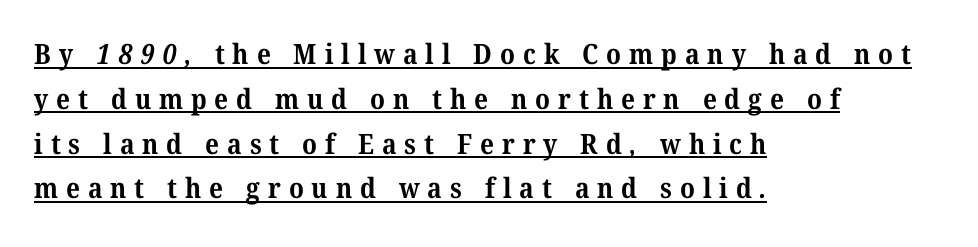
Q: Is the text bold? A: Yes.
Q: Is the typeface a serif or a sans-serif typeface? A: Serif.
Q: Is the text underlined? A: Yes.
Q: How is the paragraph aligned? A: Left-aligned.
Q: Is the spacing between letters normal or unusually wide? A: Unusually wide.
Q: Is the spacing between lines tight, normal or loose? A: Normal.
Q: Width (condensed, normal, or wide)? A: Normal.
Q: Stroke contrast? A: Medium.
Q: x-height? A: Medium.
Q: Monospaced? A: No.
